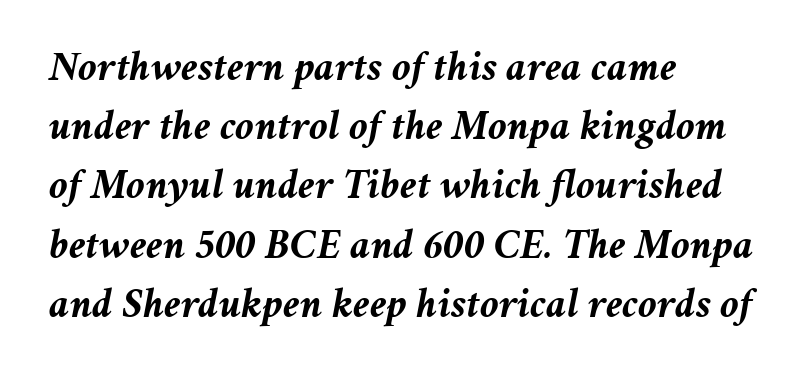
Q: Is the text bold? A: Yes.
Q: Is the text italic (slanted)? A: Yes, it leans right by about 11 degrees.
Q: Is the text underlined? A: No.
Q: How is the paragraph aligned? A: Left-aligned.
Q: Is the spacing between letters normal or unusually wide? A: Normal.
Q: Is the spacing between lines tight, normal or loose? A: Normal.
Q: Width (condensed, normal, or wide)? A: Normal.
Q: Stroke contrast? A: Medium.
Q: x-height? A: Medium.
Q: Monospaced? A: No.
